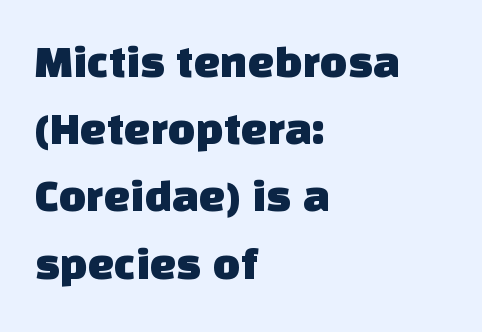
Q: Is the typeface a serif or a sans-serif typeface? A: Sans-serif.
Q: Is the text underlined? A: No.
Q: How is the paragraph aligned? A: Left-aligned.
Q: Is the spacing between letters normal or unusually wide? A: Normal.
Q: Is the spacing between lines tight, normal or loose? A: Normal.
Q: Width (condensed, normal, or wide)? A: Normal.
Q: Stroke contrast? A: Low.
Q: x-height? A: Large.
Q: Monospaced? A: No.
